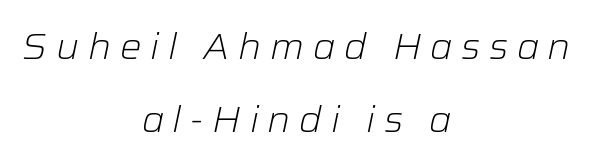
{"italic": "yes", "lean": "right", "slant_degrees": 12, "bold": "no", "weight": "light", "width": "normal", "stroke_contrast": "low", "x_height": "medium", "monospaced": "no", "underline": "no", "align": "center", "line_spacing": "loose", "line_spacing_ratio": 2.03, "letter_spacing": "wide", "letter_spacing_em": 0.24, "glyph_px": 36}
